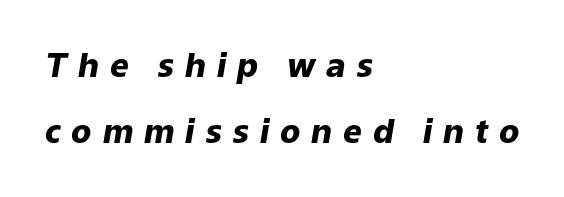
{"italic": "yes", "lean": "right", "slant_degrees": 9, "bold": "yes", "weight": "heavy", "width": "normal", "stroke_contrast": "low", "x_height": "medium", "monospaced": "no", "underline": "no", "align": "left", "line_spacing": "loose", "line_spacing_ratio": 2.01, "letter_spacing": "wide", "letter_spacing_em": 0.33, "glyph_px": 33}
